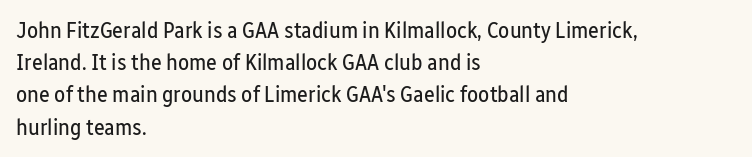
Regarding leading, the lines here are spaced in the standard way. The setting favours the left margin, as ordinary paragraphs usually do. The typeface has the unassuming heft of standard copy or less. The tracking reads as untouched default to a designer's eye. Type without underlining. Vertical strokes here are truly vertical.
